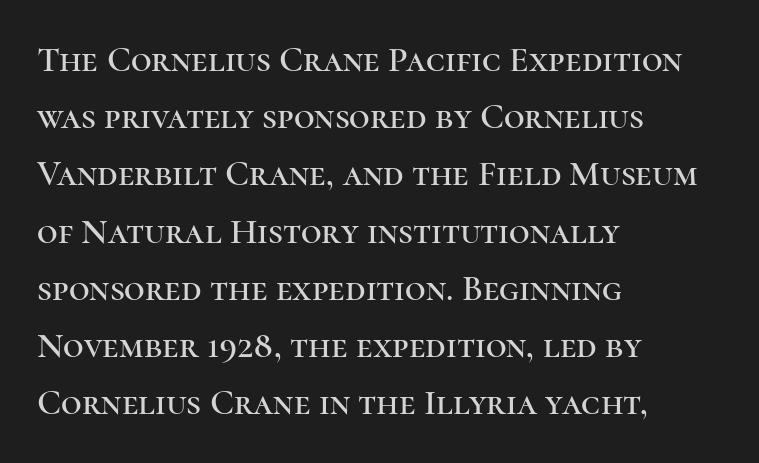
{"serif": "yes", "italic": "no", "width": "normal", "stroke_contrast": "high", "x_height": "medium", "monospaced": "no", "underline": "no", "align": "left", "line_spacing": "normal", "line_spacing_ratio": 1.59, "letter_spacing": "normal", "letter_spacing_em": 0.0, "glyph_px": 36}
